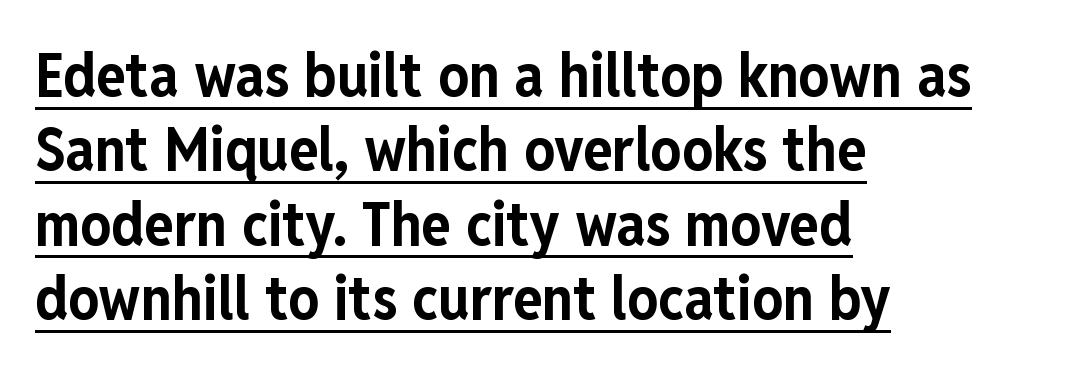
Nope, not italic — everything's standing straight. I'd call this a sans setting — the letters go barefoot. Looks like someone drew a line under every word here. You could not count columns in this text — the font is proportionally spaced.
